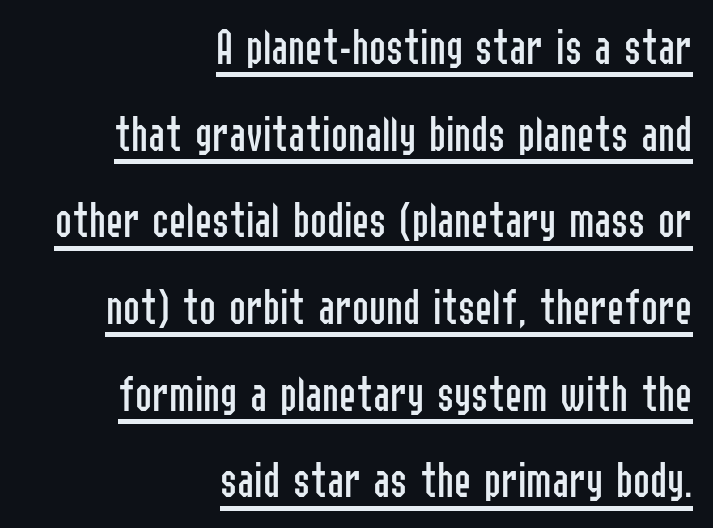
{"serif": "no", "italic": "no", "bold": "no", "weight": "regular", "width": "condensed", "stroke_contrast": "low", "x_height": "medium", "monospaced": "no", "underline": "yes", "align": "right", "line_spacing": "normal", "line_spacing_ratio": 1.7, "letter_spacing": "normal", "letter_spacing_em": 0.0, "glyph_px": 51}
